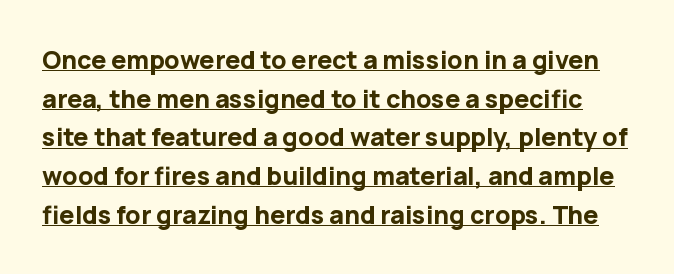
Does the lettering tilt? It doesn't — this is upright. The rendering keeps characters at their native spacing. The strokes are fattened all the way to bold. How would I describe the line gaps? Plain and ordinary. Underlined type.
